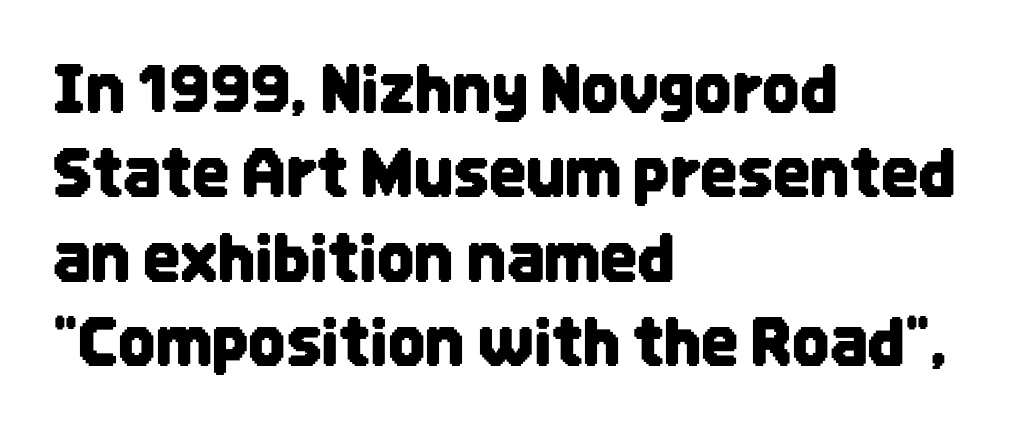
Q: Is the text italic (slanted)? A: No, it is upright.
Q: Is the typeface a serif or a sans-serif typeface? A: Sans-serif.
Q: Is the text underlined? A: No.
Q: How is the paragraph aligned? A: Left-aligned.
Q: Is the spacing between letters normal or unusually wide? A: Normal.
Q: Is the spacing between lines tight, normal or loose? A: Normal.
Q: Width (condensed, normal, or wide)? A: Condensed.
Q: Stroke contrast? A: Low.
Q: x-height? A: Large.
Q: Monospaced? A: No.
